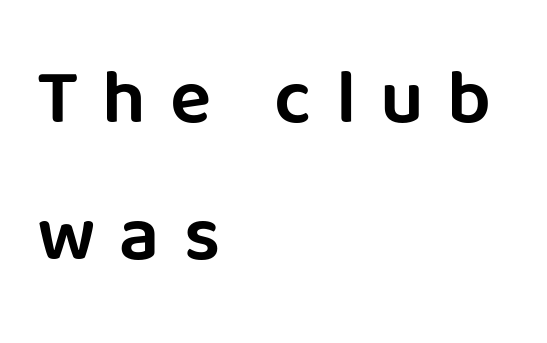
The image shows 77 px sans-serif type, upright; set left-aligned, line spacing 1.78x, unusually wide letter spacing (+0.31 em), not underlined; low stroke contrast and a large x-height.
